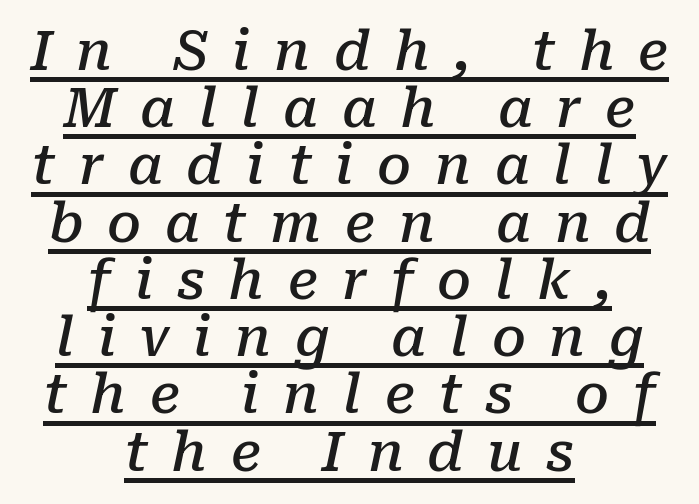
Q: Is the text bold? A: Semi-bold.
Q: Is the text italic (slanted)? A: Yes, it leans right by about 10 degrees.
Q: Is the typeface a serif or a sans-serif typeface? A: Serif.
Q: Is the text underlined? A: Yes.
Q: How is the paragraph aligned? A: Centered.
Q: Is the spacing between letters normal or unusually wide? A: Unusually wide.
Q: Is the spacing between lines tight, normal or loose? A: Tight.
Q: Width (condensed, normal, or wide)? A: Normal.
Q: Stroke contrast? A: Low.
Q: x-height? A: Medium.
Q: Monospaced? A: No.
